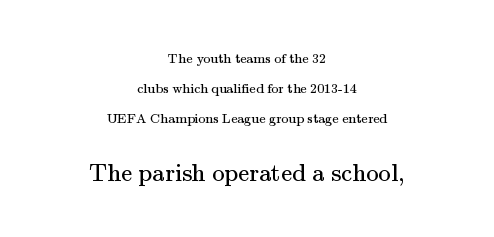
The image shows 25 px text type, upright; set centered, loose line spacing (2.14x), normal letter spacing, not underlined; the second (bottom) block is 1.79x larger.
